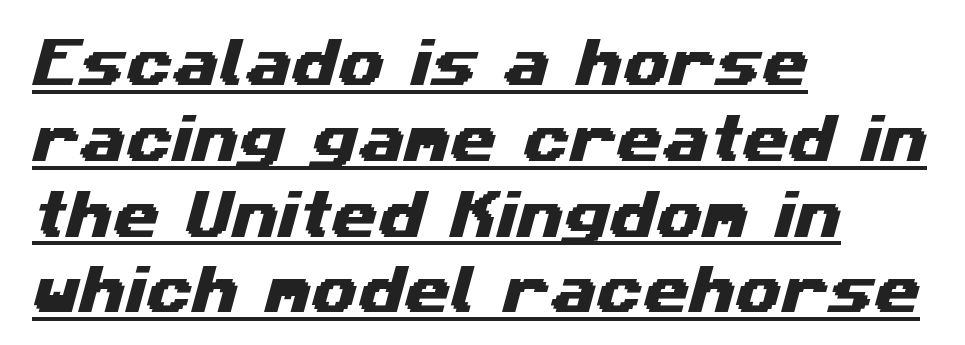
{"serif": "no", "width": "wide", "stroke_contrast": "medium", "x_height": "medium", "monospaced": "no", "underline": "yes", "align": "left", "line_spacing": "normal", "line_spacing_ratio": 1.43, "letter_spacing": "normal", "letter_spacing_em": 0.0, "glyph_px": 53}
